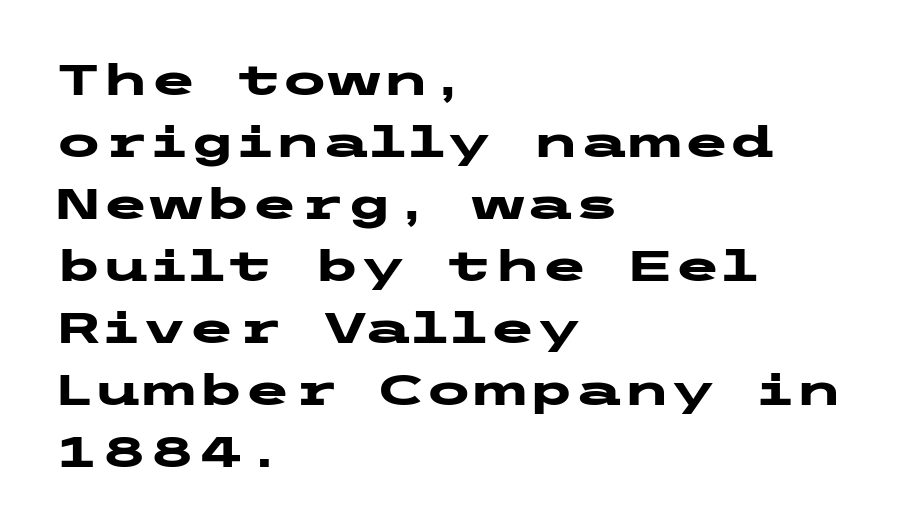
The image shows 43 px heavy, wide sans-serif type, upright; set left-aligned, normal line spacing (1.44x), normal letter spacing, not underlined; low stroke contrast and a medium x-height.
